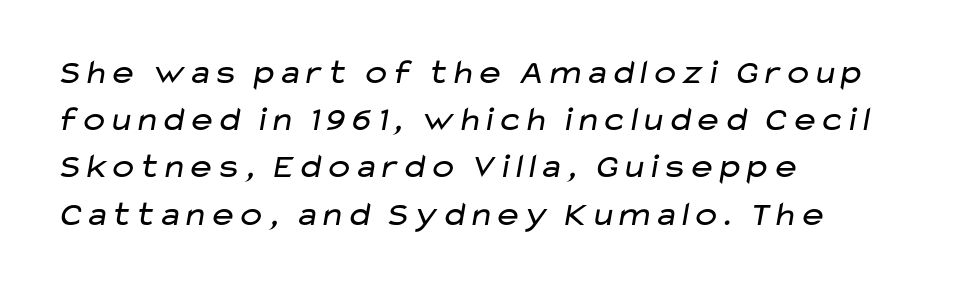
Q: Is the text bold? A: No.
Q: Is the typeface a serif or a sans-serif typeface? A: Sans-serif.
Q: Is the text underlined? A: No.
Q: How is the paragraph aligned? A: Left-aligned.
Q: Is the spacing between letters normal or unusually wide? A: Normal.
Q: Is the spacing between lines tight, normal or loose? A: Normal.
Q: Width (condensed, normal, or wide)? A: Wide.
Q: Stroke contrast? A: Low.
Q: x-height? A: Medium.
Q: Monospaced? A: No.
